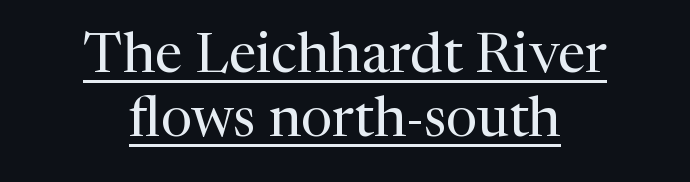
Q: Is the text bold? A: No.
Q: Is the text italic (slanted)? A: No, it is upright.
Q: Is the typeface a serif or a sans-serif typeface? A: Serif.
Q: Is the text underlined? A: Yes.
Q: How is the paragraph aligned? A: Centered.
Q: Is the spacing between letters normal or unusually wide? A: Normal.
Q: Is the spacing between lines tight, normal or loose? A: Tight.
Q: Width (condensed, normal, or wide)? A: Normal.
Q: Stroke contrast? A: Medium.
Q: x-height? A: Medium.
Q: Monospaced? A: No.
